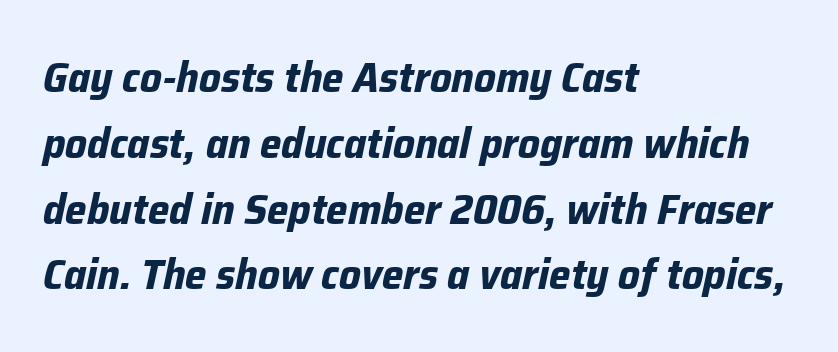
Q: Is the text bold? A: Yes.
Q: Is the text italic (slanted)? A: Yes, it leans right by about 12 degrees.
Q: Is the text underlined? A: No.
Q: How is the paragraph aligned? A: Left-aligned.
Q: Is the spacing between letters normal or unusually wide? A: Normal.
Q: Is the spacing between lines tight, normal or loose? A: Normal.
Q: Width (condensed, normal, or wide)? A: Normal.
Q: Stroke contrast? A: Low.
Q: x-height? A: Medium.
Q: Monospaced? A: No.
